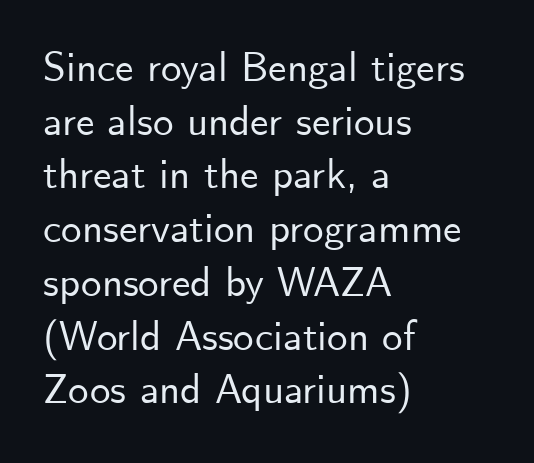
{"serif": "no", "italic": "no", "width": "normal", "stroke_contrast": "low", "x_height": "small", "monospaced": "no", "underline": "no", "align": "left", "line_spacing": "normal", "line_spacing_ratio": 1.31, "letter_spacing": "normal", "letter_spacing_em": 0.0, "glyph_px": 41}
